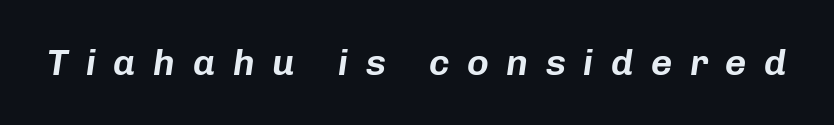
Q: Is the text italic (slanted)? A: Yes, it leans right by about 8 degrees.
Q: Is the text underlined? A: No.
Q: Is the spacing between letters normal or unusually wide? A: Unusually wide.
Q: Width (condensed, normal, or wide)? A: Normal.
Q: Stroke contrast? A: Low.
Q: x-height? A: Medium.
Q: Monospaced? A: No.
